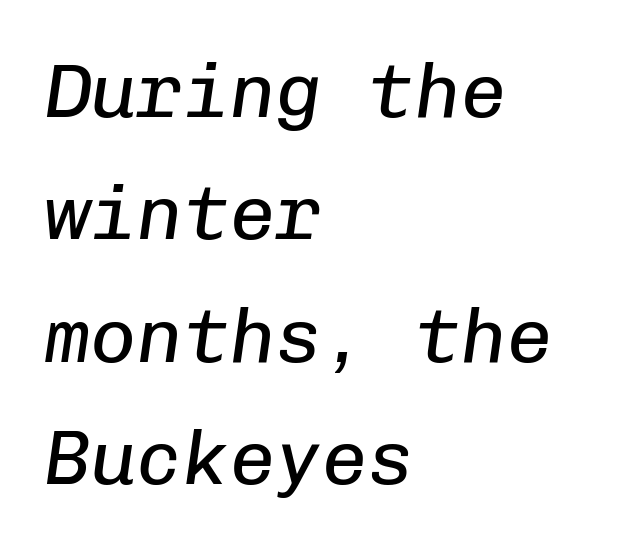
The image shows 77 px regular-weight type, italic (leaning right), monospaced; set left-aligned, normal line spacing (1.59x), normal letter spacing, not underlined; low stroke contrast and a medium x-height.
